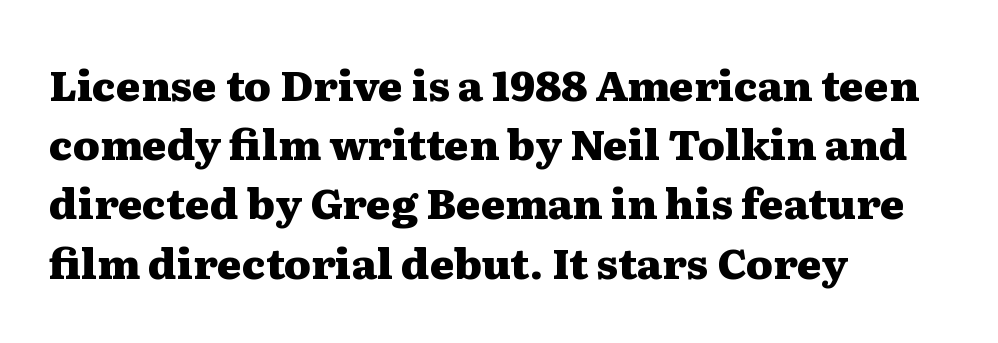
One glance says typical: line gaps are just what's usual. Rendered with straight, roman letterforms. Between one letter and the next there's only the usual sliver of space. Quick note: underline off. Varying glyph widths throughout — classic text-font behaviour.
